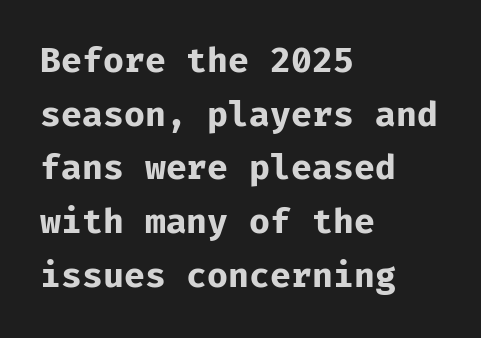
This sample is left-justified, so line endings fall wherever the words run out. Between one letter and the next there's only the usual sliver of space. The gap between lines stays unmarked. Spacing verdict: monospaced, one width for all characters.
